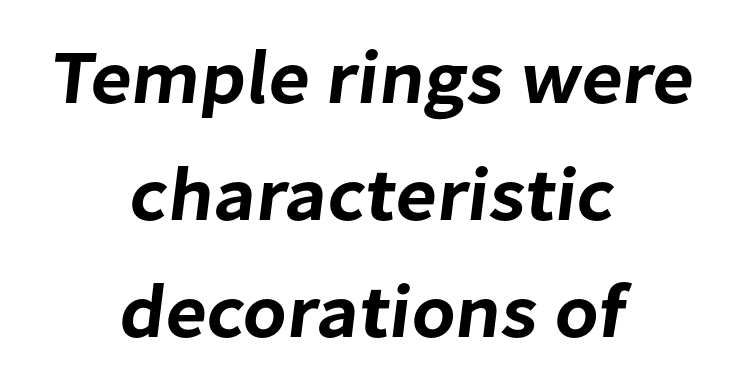
Q: Is the typeface a serif or a sans-serif typeface? A: Sans-serif.
Q: Is the text underlined? A: No.
Q: How is the paragraph aligned? A: Centered.
Q: Is the spacing between letters normal or unusually wide? A: Normal.
Q: Is the spacing between lines tight, normal or loose? A: Normal.
Q: Width (condensed, normal, or wide)? A: Normal.
Q: Stroke contrast? A: Low.
Q: x-height? A: Medium.
Q: Monospaced? A: No.
